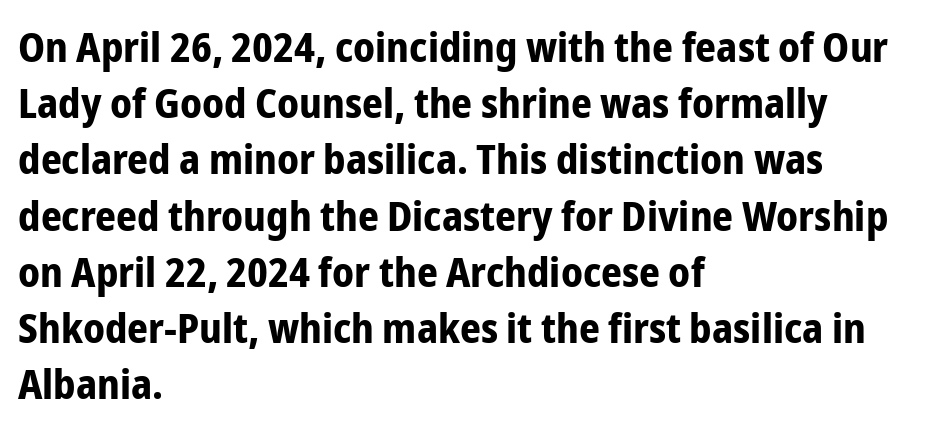
A typesetter would label this face a sans. Every stem runs plumb, perpendicular to the baseline. Horizontally, the lines are justified to the leading edge only. No word sits above an underline. Students, this is bold: see how much ink each stroke carries.
